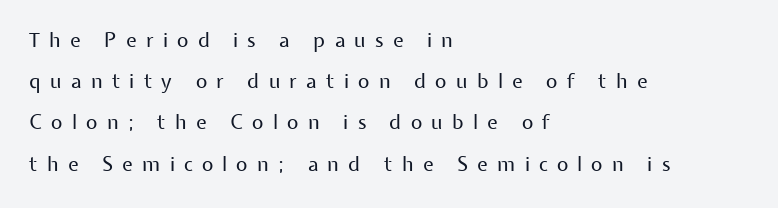
Q: Is the text bold? A: No.
Q: Is the text italic (slanted)? A: No, it is upright.
Q: Is the text underlined? A: No.
Q: How is the paragraph aligned? A: Left-aligned.
Q: Is the spacing between letters normal or unusually wide? A: Unusually wide.
Q: Is the spacing between lines tight, normal or loose? A: Loose.
